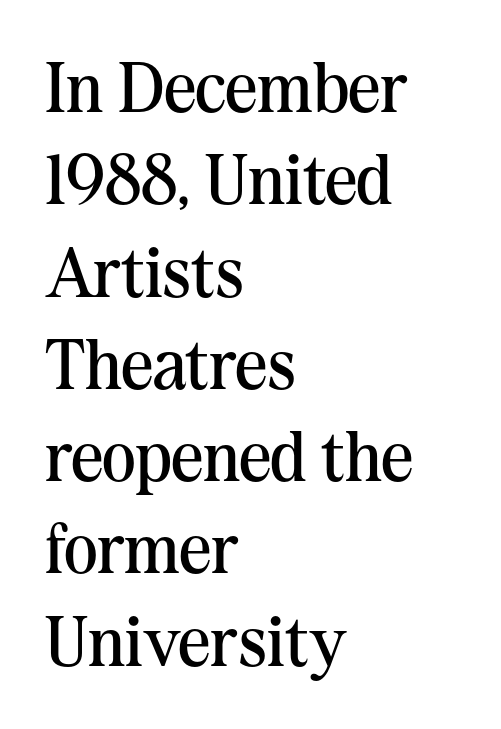
Unlike italic type, these characters show no tilt at all. What kind of face is this? One with serifs. Regarding leading, the lines here are spaced in the standard way. Weight: regular or lighter. Typeset ragged right — the left edge is the straight one.
